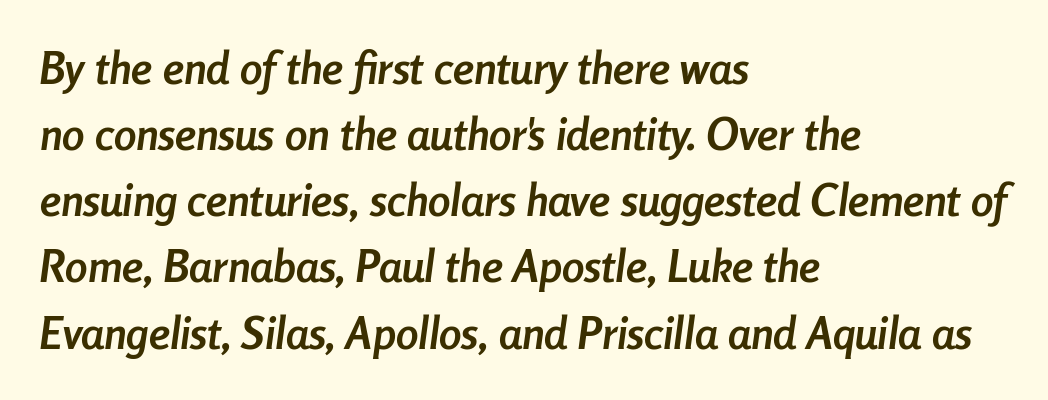
{"italic": "yes", "lean": "right", "slant_degrees": 8, "bold": "yes", "weight": "semibold", "width": "condensed", "stroke_contrast": "low", "x_height": "medium", "monospaced": "no", "underline": "no", "align": "left", "line_spacing": "normal", "line_spacing_ratio": 1.47, "letter_spacing": "normal", "letter_spacing_em": 0.0, "glyph_px": 45}
